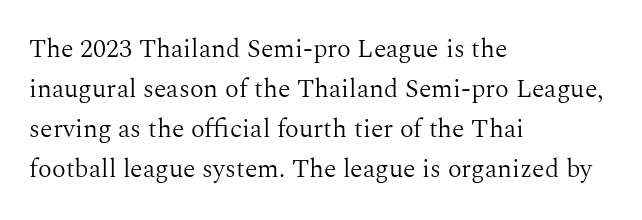
Descender tails drop into unmarked territory. Stroke mass is kept to a normal reading level or below. Default kerning and tracking; the words read as compact shapes. Teacher's note: observe the even left margin — that is flush-left alignment.
